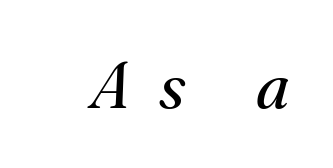
{"serif": "yes", "italic": "yes", "lean": "right", "slant_degrees": 16, "bold": "no", "weight": "regular", "width": "normal", "stroke_contrast": "medium", "x_height": "small", "monospaced": "no", "underline": "no", "letter_spacing": "wide", "letter_spacing_em": 0.45, "glyph_px": 66}
